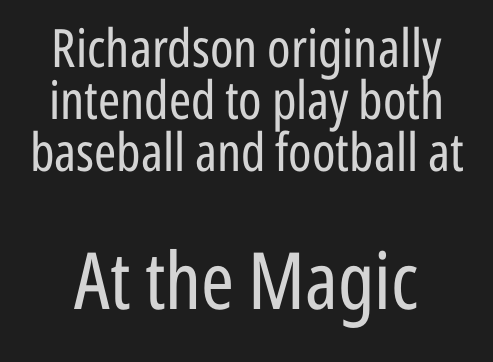
The image shows 79 px regular-weight, condensed sans-serif type, upright; set tight line spacing (0.98x), normal letter spacing, not underlined; the second (bottom) block is 1.49x larger; low stroke contrast and a medium x-height.
